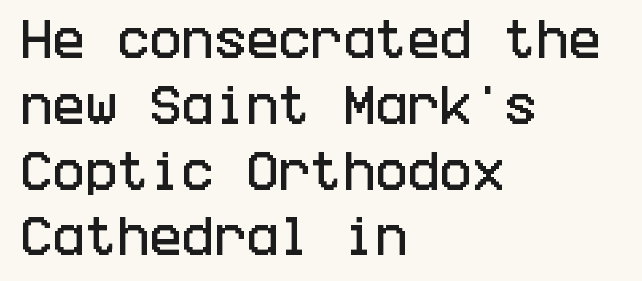
Q: Is the text italic (slanted)? A: No, it is upright.
Q: Is the typeface a serif or a sans-serif typeface? A: Sans-serif.
Q: Is the text underlined? A: No.
Q: How is the paragraph aligned? A: Left-aligned.
Q: Is the spacing between letters normal or unusually wide? A: Normal.
Q: Is the spacing between lines tight, normal or loose? A: Normal.
Q: Width (condensed, normal, or wide)? A: Condensed.
Q: Stroke contrast? A: Low.
Q: x-height? A: Large.
